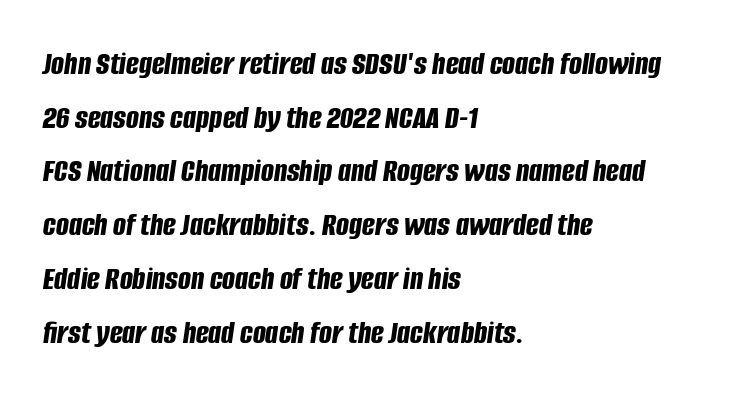
Q: Is the text bold? A: Yes.
Q: Is the text italic (slanted)? A: Yes, it leans right by about 8 degrees.
Q: Is the text underlined? A: No.
Q: How is the paragraph aligned? A: Left-aligned.
Q: Is the spacing between letters normal or unusually wide? A: Normal.
Q: Is the spacing between lines tight, normal or loose? A: Normal.
Q: Width (condensed, normal, or wide)? A: Condensed.
Q: Stroke contrast? A: Low.
Q: x-height? A: Large.
Q: Monospaced? A: No.
